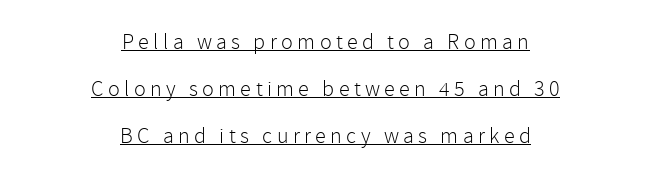
{"italic": "no", "bold": "no", "underline": "yes", "align": "center", "line_spacing": "loose", "line_spacing_ratio": 2.13, "letter_spacing": "wide", "letter_spacing_em": 0.2, "glyph_px": 22}
